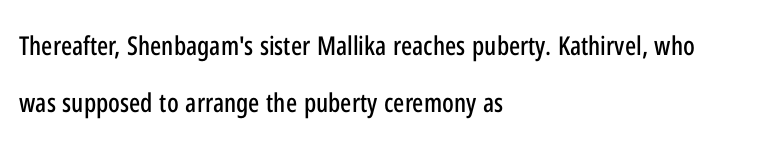
The image shows 26 px text type, upright; set left-aligned, loose line spacing (2.2x), normal letter spacing, not underlined.
